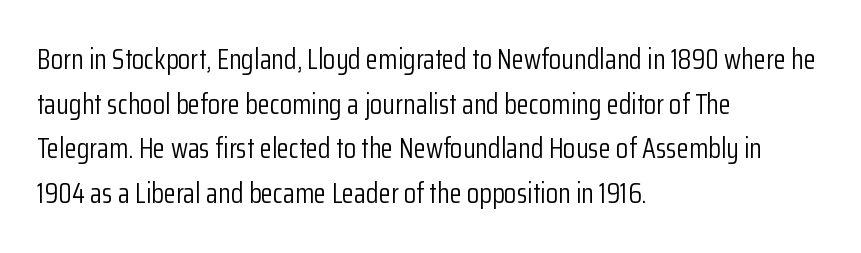
The image shows 28 px light, condensed sans-serif type, upright; set left-aligned, normal line spacing (1.59x), normal letter spacing, not underlined; low stroke contrast and a medium x-height.
